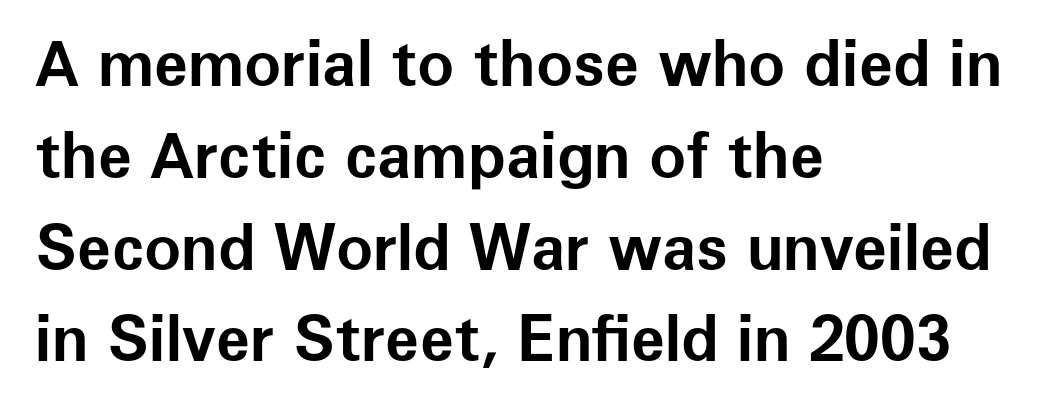
{"serif": "no", "italic": "no", "bold": "yes", "weight": "bold", "width": "normal", "stroke_contrast": "low", "x_height": "medium", "monospaced": "no", "underline": "no", "align": "left", "line_spacing": "normal", "line_spacing_ratio": 1.48, "letter_spacing": "normal", "letter_spacing_em": 0.0, "glyph_px": 62}
